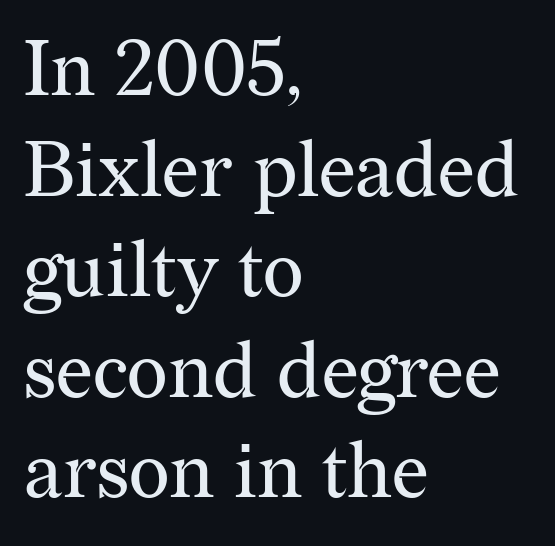
The image shows 78 px regular-weight serif type, upright; set left-aligned, normal line spacing (1.29x), normal letter spacing, not underlined; medium stroke contrast and a medium x-height.
